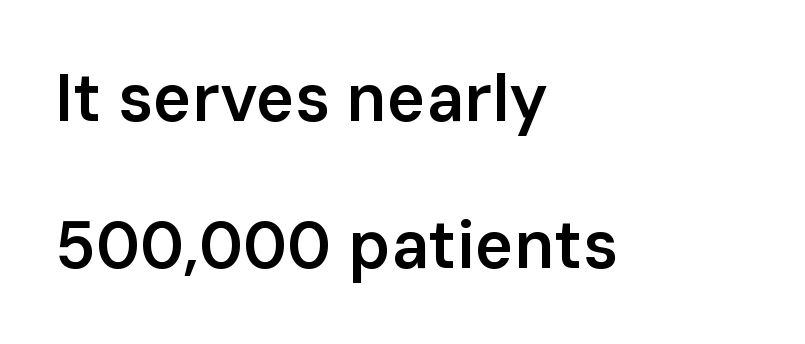
This block would shrink considerably if given ordinary leading; it's expanded now. The rendering uses a semibold face; strokes are thickened but not to full bold. These lines were composed using upright roman letters. Character widths vary here, with narrow letters taking less room than wide ones.
